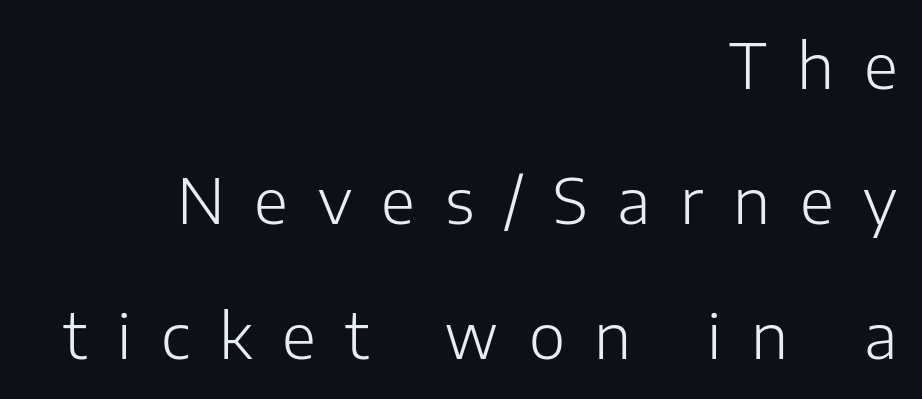
Q: Is the text bold? A: No.
Q: Is the text italic (slanted)? A: No, it is upright.
Q: Is the typeface a serif or a sans-serif typeface? A: Sans-serif.
Q: Is the text underlined? A: No.
Q: How is the paragraph aligned? A: Right-aligned.
Q: Is the spacing between letters normal or unusually wide? A: Unusually wide.
Q: Is the spacing between lines tight, normal or loose? A: Loose.
Q: Width (condensed, normal, or wide)? A: Normal.
Q: Stroke contrast? A: Low.
Q: x-height? A: Medium.
Q: Monospaced? A: No.
